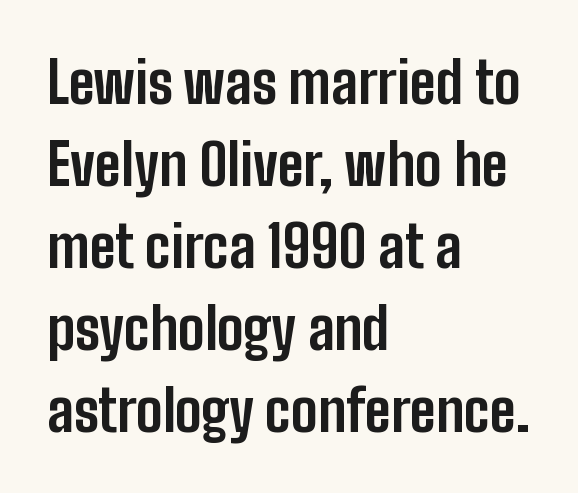
The image shows 57 px bold, condensed sans-serif type, upright; set left-aligned, normal line spacing (1.44x), normal letter spacing, not underlined; low stroke contrast and a medium x-height.
